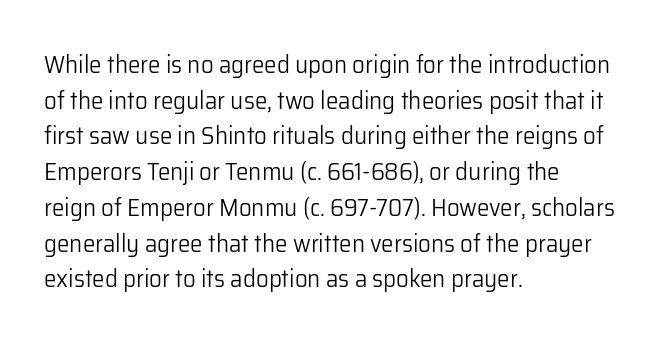
Q: Is the text bold? A: No.
Q: Is the text italic (slanted)? A: No, it is upright.
Q: Is the text underlined? A: No.
Q: How is the paragraph aligned? A: Left-aligned.
Q: Is the spacing between letters normal or unusually wide? A: Normal.
Q: Is the spacing between lines tight, normal or loose? A: Normal.
